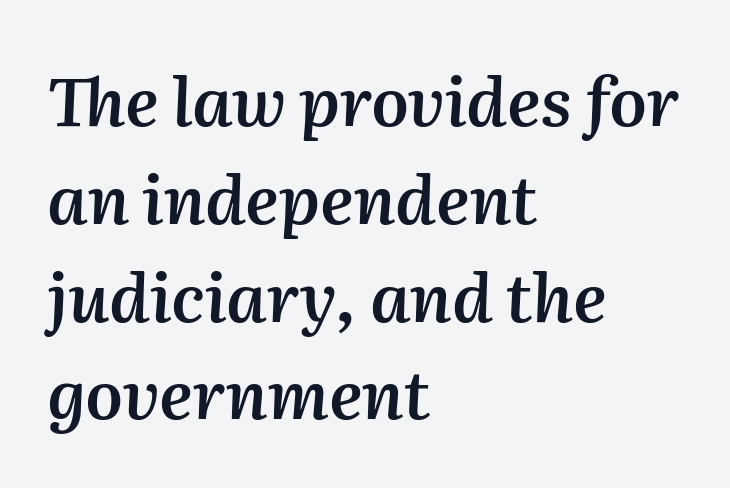
The image shows 67 px semibold type, italic (leaning right); set left-aligned, normal line spacing (1.46x), normal letter spacing, not underlined; medium stroke contrast and a medium x-height.
